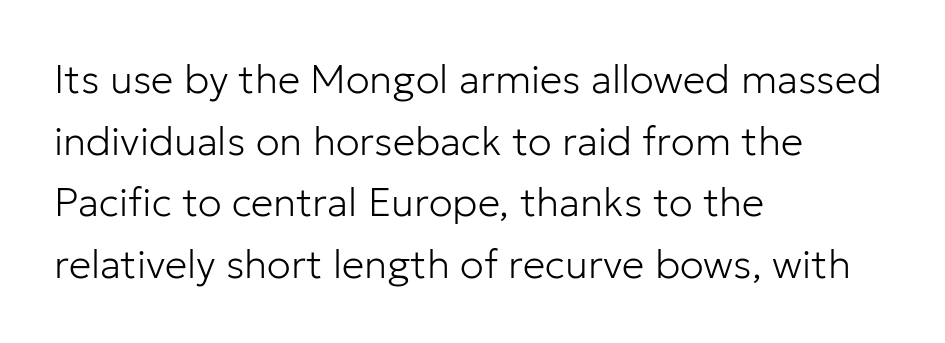
{"serif": "no", "italic": "no", "bold": "no", "weight": "light", "width": "normal", "stroke_contrast": "low", "x_height": "medium", "monospaced": "no", "underline": "no", "align": "left", "line_spacing": "normal", "line_spacing_ratio": 1.54, "letter_spacing": "normal", "letter_spacing_em": 0.0, "glyph_px": 40}
